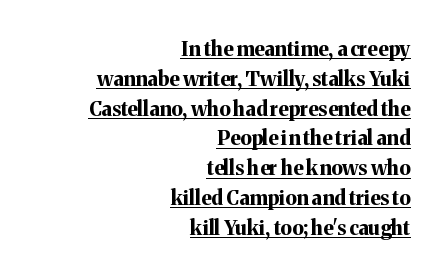
{"italic": "no", "bold": "yes", "underline": "yes", "align": "right", "line_spacing": "normal", "line_spacing_ratio": 1.49, "letter_spacing": "normal", "letter_spacing_em": 0.0, "glyph_px": 20}
